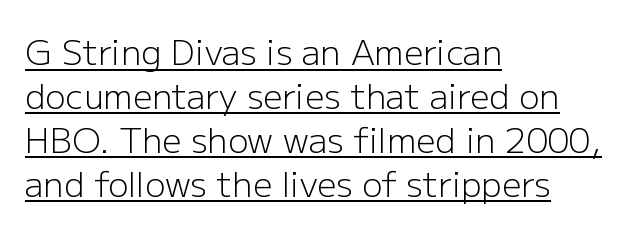
The image shows 34 px light sans-serif type, upright; set left-aligned, normal line spacing (1.29x), normal letter spacing, underlined; low stroke contrast and a medium x-height.
